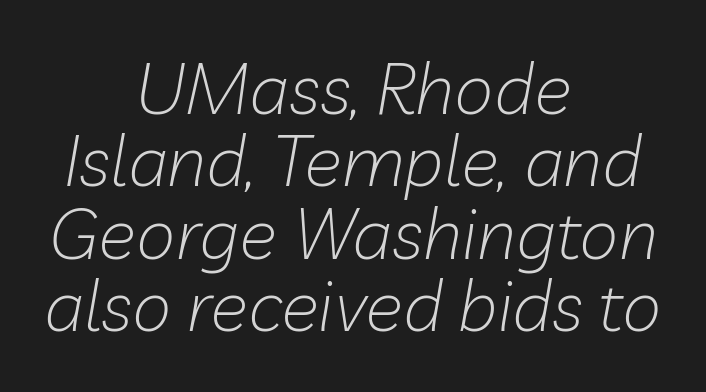
Q: Is the text bold? A: No.
Q: Is the text italic (slanted)? A: Yes, it leans right by about 10 degrees.
Q: Is the text underlined? A: No.
Q: How is the paragraph aligned? A: Centered.
Q: Is the spacing between letters normal or unusually wide? A: Normal.
Q: Is the spacing between lines tight, normal or loose? A: Tight.
Q: Width (condensed, normal, or wide)? A: Normal.
Q: Stroke contrast? A: Low.
Q: x-height? A: Medium.
Q: Monospaced? A: No.
